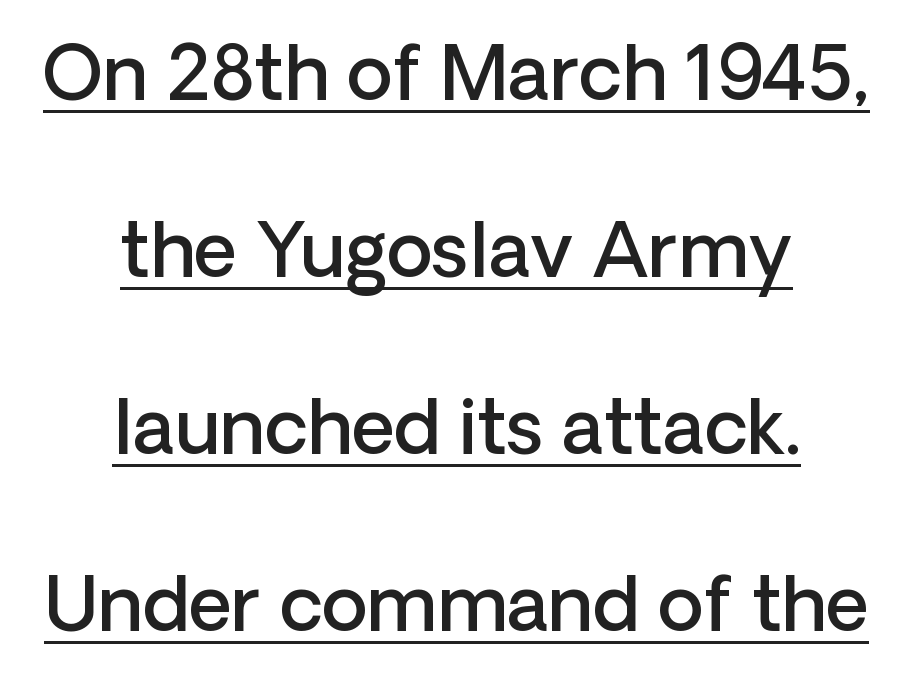
The image shows 75 px semibold sans-serif type, upright; set centered, loose line spacing (2.36x), normal letter spacing, underlined; low stroke contrast and a medium x-height.
